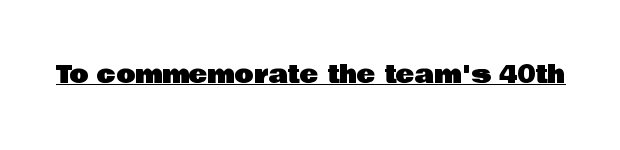
Q: Is the text italic (slanted)? A: No, it is upright.
Q: Is the text underlined? A: Yes.
Q: Is the spacing between letters normal or unusually wide? A: Normal.
